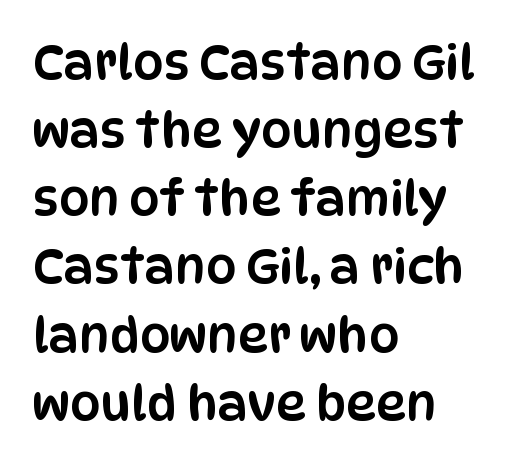
{"serif": "no", "italic": "no", "width": "condensed", "stroke_contrast": "low", "x_height": "large", "monospaced": "no", "underline": "no", "align": "left", "line_spacing": "normal", "line_spacing_ratio": 1.42, "letter_spacing": "normal", "letter_spacing_em": 0.0, "glyph_px": 48}
